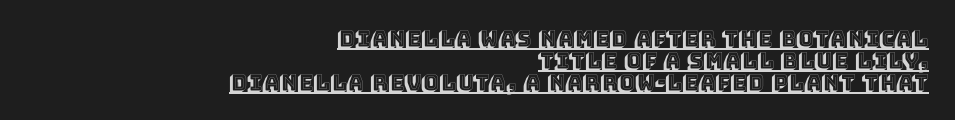
The image shows 21 px text type, upright; set right-aligned, tight line spacing (1.04x), normal letter spacing, underlined.
